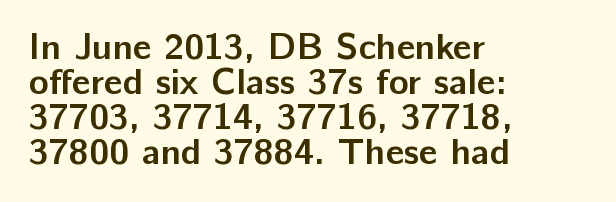
The image shows 37 px semibold sans-serif type, upright; set left-aligned, tight line spacing (0.95x), normal letter spacing, not underlined; low stroke contrast and a medium x-height.
